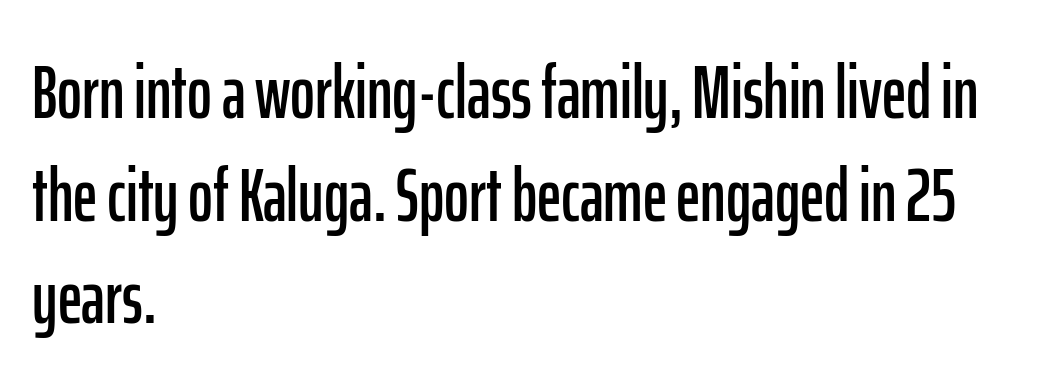
The image shows 75 px condensed sans-serif type, upright; set left-aligned, normal line spacing (1.37x), normal letter spacing, not underlined; low stroke contrast and a medium x-height.
